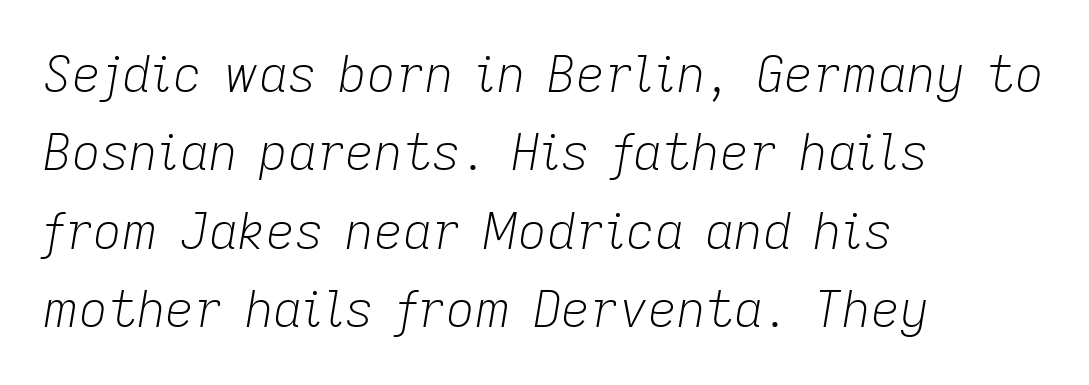
Q: Is the text bold? A: No.
Q: Is the text italic (slanted)? A: Yes, it leans right by about 9 degrees.
Q: Is the text underlined? A: No.
Q: How is the paragraph aligned? A: Left-aligned.
Q: Is the spacing between letters normal or unusually wide? A: Normal.
Q: Is the spacing between lines tight, normal or loose? A: Normal.
Q: Width (condensed, normal, or wide)? A: Normal.
Q: Stroke contrast? A: Low.
Q: x-height? A: Medium.
Q: Monospaced? A: No.
